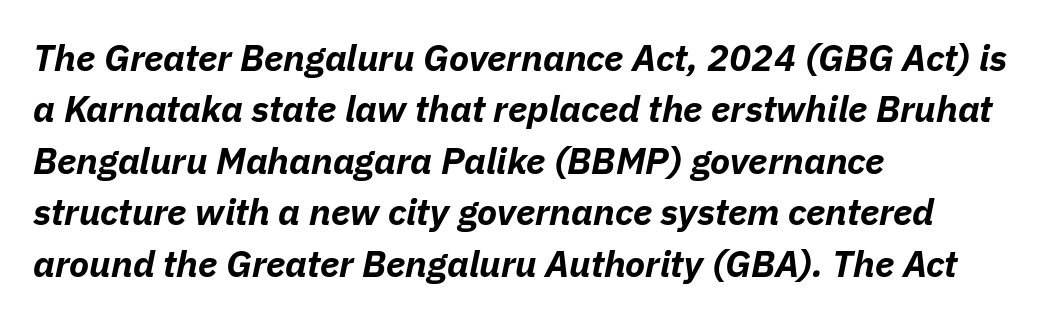
Q: Is the text bold? A: Yes.
Q: Is the text italic (slanted)? A: Yes, it leans right by about 11 degrees.
Q: Is the text underlined? A: No.
Q: How is the paragraph aligned? A: Left-aligned.
Q: Is the spacing between letters normal or unusually wide? A: Normal.
Q: Is the spacing between lines tight, normal or loose? A: Normal.
Q: Width (condensed, normal, or wide)? A: Normal.
Q: Stroke contrast? A: Low.
Q: x-height? A: Medium.
Q: Monospaced? A: No.
